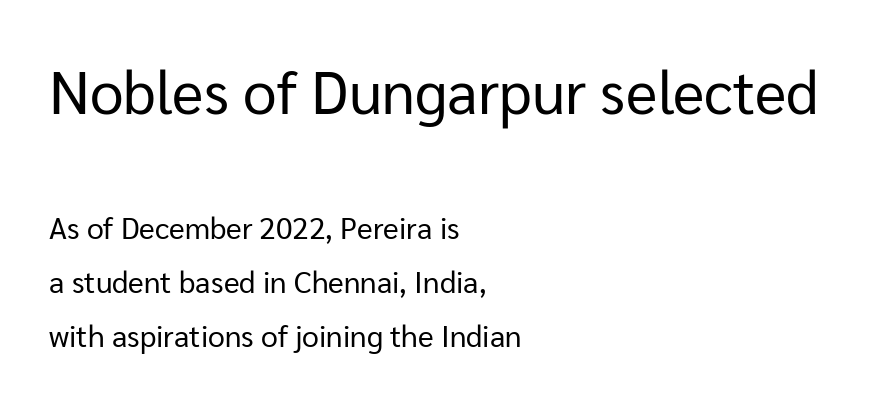
The image shows 60 px regular-weight sans-serif type, upright; set left-aligned, line spacing 1.81x, normal letter spacing, not underlined; the first (top) block is 2.0x larger; low stroke contrast and a medium x-height.
